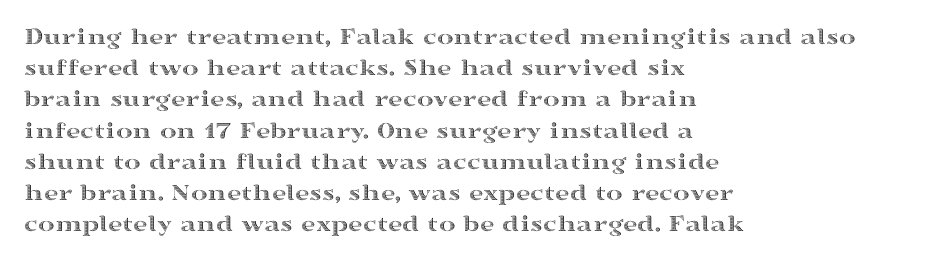
{"italic": "no", "underline": "no", "align": "left", "line_spacing": "normal", "line_spacing_ratio": 1.25, "letter_spacing": "normal", "letter_spacing_em": 0.0, "glyph_px": 25}
